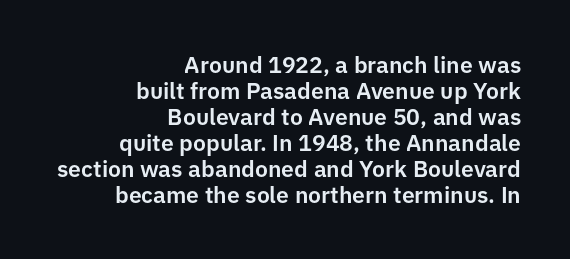
{"italic": "no", "underline": "no", "align": "right", "line_spacing": "tight", "line_spacing_ratio": 1.13, "letter_spacing": "normal", "letter_spacing_em": 0.0, "glyph_px": 23}
